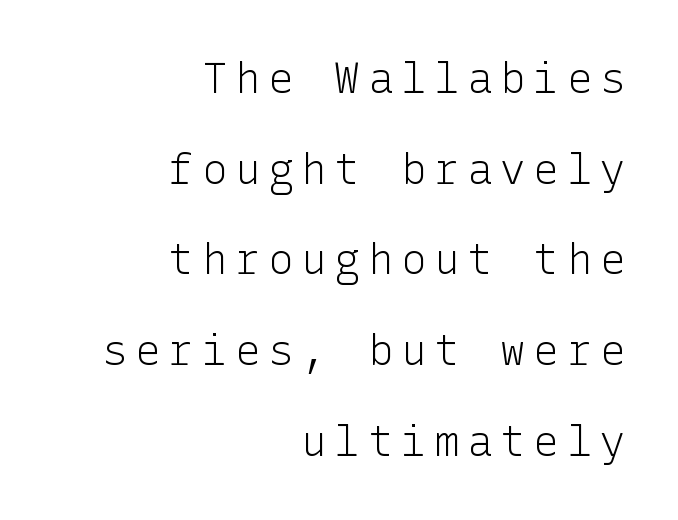
Q: Is the text bold? A: No.
Q: Is the text italic (slanted)? A: No, it is upright.
Q: Is the typeface a serif or a sans-serif typeface? A: Sans-serif.
Q: Is the text underlined? A: No.
Q: How is the paragraph aligned? A: Right-aligned.
Q: Is the spacing between lines tight, normal or loose? A: Loose.
Q: Width (condensed, normal, or wide)? A: Normal.
Q: Stroke contrast? A: Low.
Q: x-height? A: Medium.
